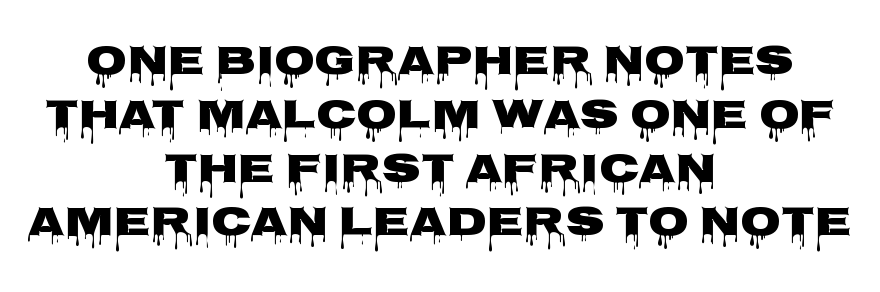
Q: Is the text italic (slanted)? A: No, it is upright.
Q: Is the typeface a serif or a sans-serif typeface? A: Sans-serif.
Q: Is the text underlined? A: No.
Q: How is the paragraph aligned? A: Centered.
Q: Is the spacing between letters normal or unusually wide? A: Normal.
Q: Is the spacing between lines tight, normal or loose? A: Normal.
Q: Width (condensed, normal, or wide)? A: Wide.
Q: Stroke contrast? A: Low.
Q: x-height? A: Large.
Q: Monospaced? A: No.
